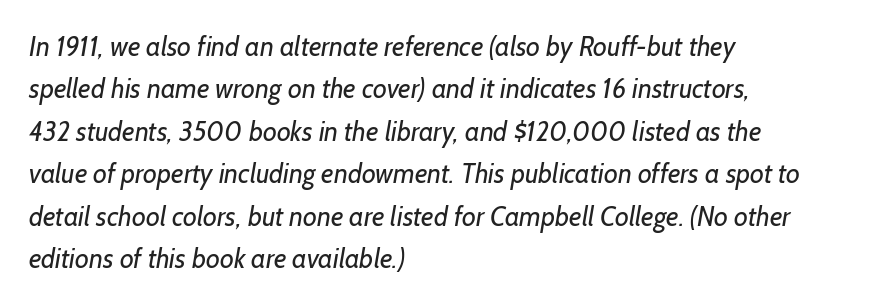
{"bold": "no", "underline": "no", "align": "left", "line_spacing": "normal", "line_spacing_ratio": 1.57, "letter_spacing": "normal", "letter_spacing_em": 0.0, "glyph_px": 27}
